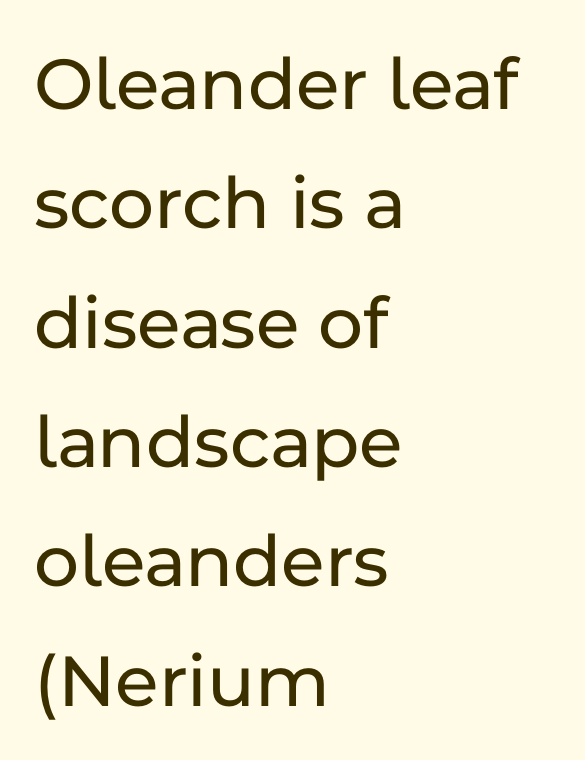
{"serif": "no", "italic": "no", "width": "normal", "stroke_contrast": "low", "x_height": "medium", "monospaced": "no", "underline": "no", "align": "left", "line_spacing": "normal", "line_spacing_ratio": 1.55, "letter_spacing": "normal", "letter_spacing_em": 0.0, "glyph_px": 77}
